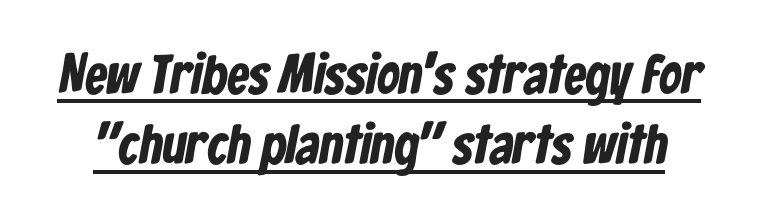
Vertically, the passage feels balanced, rows spaced as you'd expect. Strokes here are thick enough to call this a true bold. Spacing verdict: proportional, widths tailored to each character. Letterform terminals end flat and unadorned throughout the passage. Check the space under the baseline: a stroke is drawn there. The gaps between neighbouring characters are ordinary and unremarkable.
